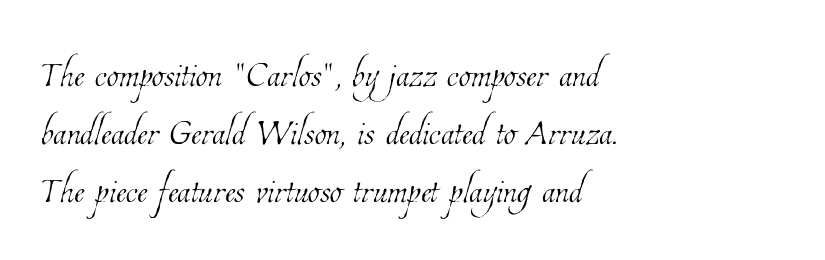
{"bold": "no", "weight": "thin", "width": "condensed", "stroke_contrast": "low", "x_height": "medium", "monospaced": "no", "underline": "no", "align": "left", "line_spacing_ratio": 1.18, "letter_spacing": "normal", "letter_spacing_em": 0.0, "glyph_px": 49}
